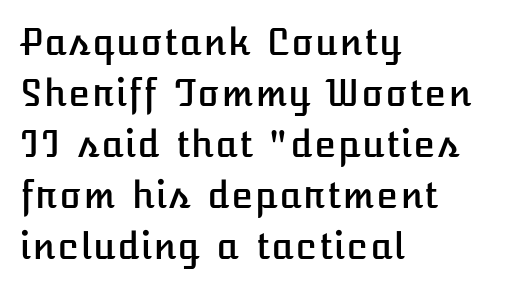
The image shows 36 px text type, upright; set left-aligned, normal line spacing (1.42x), normal letter spacing, not underlined; low stroke contrast and a medium x-height.
